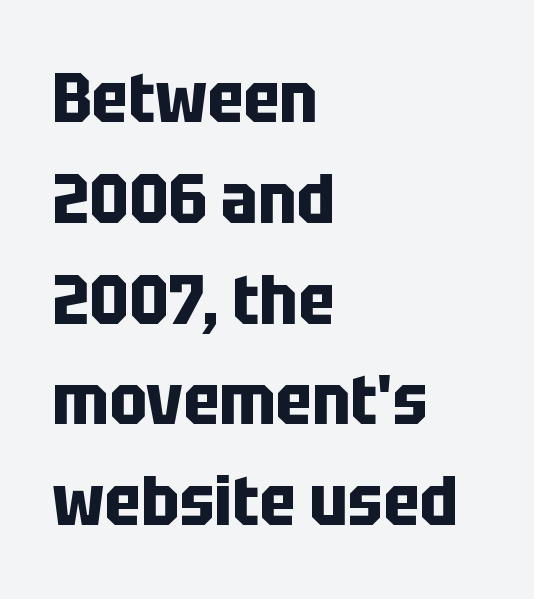
The image shows 70 px bold, condensed sans-serif type, upright; set left-aligned, normal line spacing (1.44x), normal letter spacing, not underlined; low stroke contrast and a large x-height.
